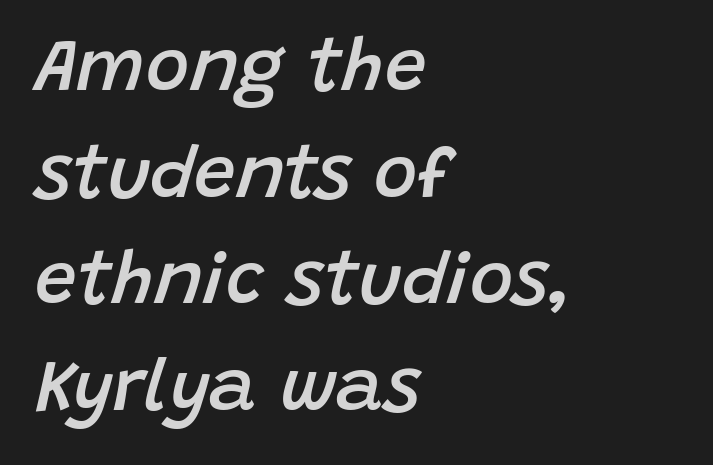
The setting favours the left margin, as ordinary paragraphs usually do. Between one letter and the next there's only the usual sliver of space. Descenders hang freely into open space. Does the lettering tilt? It does — this is italic. These lines are rendered in a variable-pitch font.
